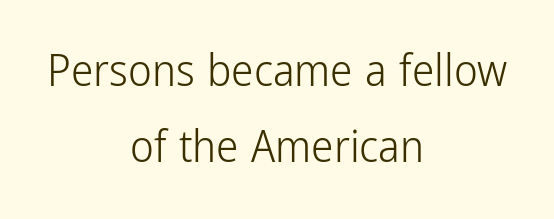
Q: Is the text bold? A: No.
Q: Is the text italic (slanted)? A: No, it is upright.
Q: Is the typeface a serif or a sans-serif typeface? A: Sans-serif.
Q: Is the text underlined? A: No.
Q: How is the paragraph aligned? A: Centered.
Q: Is the spacing between letters normal or unusually wide? A: Normal.
Q: Is the spacing between lines tight, normal or loose? A: Normal.
Q: Width (condensed, normal, or wide)? A: Condensed.
Q: Stroke contrast? A: Low.
Q: x-height? A: Medium.
Q: Monospaced? A: No.
